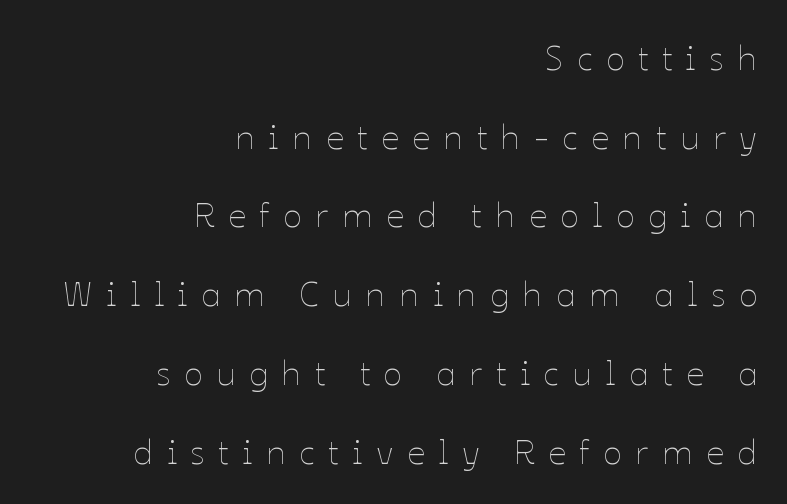
The image shows 35 px thin type, upright; set right-aligned, loose line spacing (2.25x), unusually wide letter spacing (+0.39 em), not underlined; low stroke contrast and a medium x-height.
